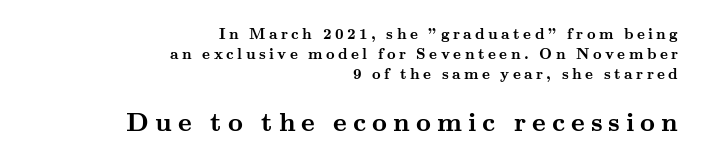
{"italic": "no", "bold": "yes", "underline": "no", "align": "right", "line_spacing": "normal", "line_spacing_ratio": 1.35, "letter_spacing": "wide", "letter_spacing_em": 0.23, "larger_block": "second", "size_ratio": 1.73, "glyph_px": 26}
